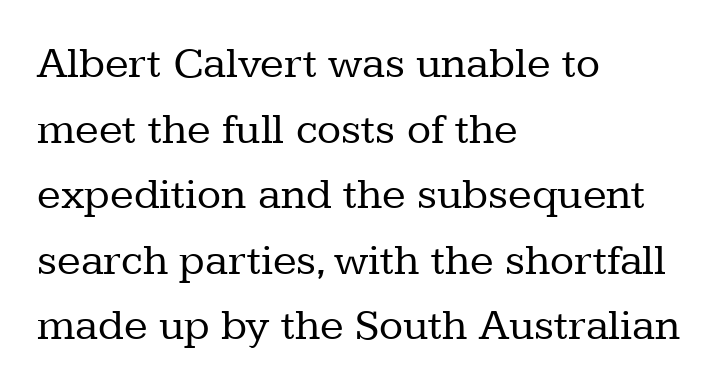
The image shows 44 px regular-weight serif type, upright; set left-aligned, normal line spacing (1.49x), normal letter spacing, not underlined; low stroke contrast and a medium x-height.
